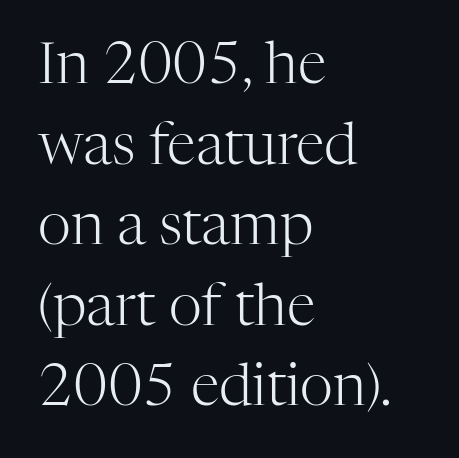
{"serif": "yes", "italic": "no", "bold": "no", "weight": "light", "width": "normal", "stroke_contrast": "high", "x_height": "medium", "monospaced": "no", "underline": "no", "align": "left", "line_spacing": "normal", "line_spacing_ratio": 1.39, "letter_spacing": "normal", "letter_spacing_em": 0.0, "glyph_px": 58}
